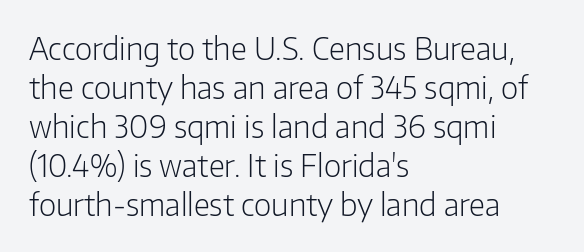
The image shows 30 px light sans-serif type, upright; set left-aligned, normal line spacing (1.3x), normal letter spacing, not underlined; low stroke contrast and a medium x-height.
